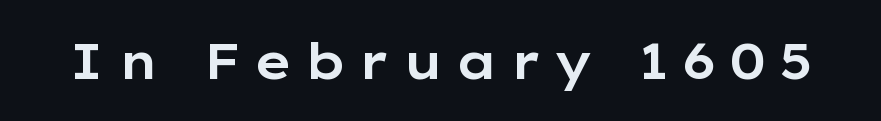
{"serif": "no", "italic": "no", "width": "wide", "stroke_contrast": "low", "x_height": "medium", "monospaced": "no", "underline": "no", "letter_spacing": "wide", "letter_spacing_em": 0.23, "glyph_px": 50}
